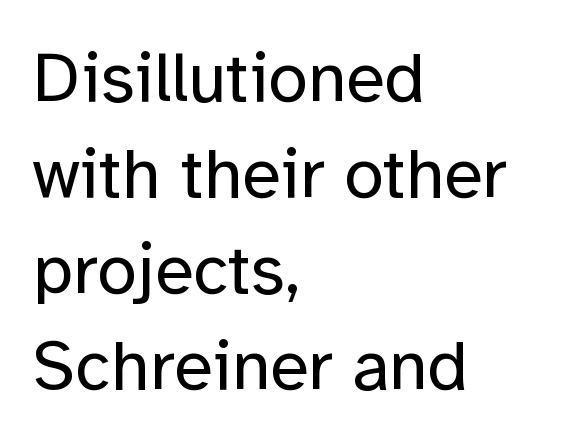
You can tell it's not italic because the verticals are truly vertical. Check where the strokes stop: nothing finishes them off — pure sans. Does extra space separate the letters? No, they use regular spacing. Casual observation: everything's shoved over to the left.
